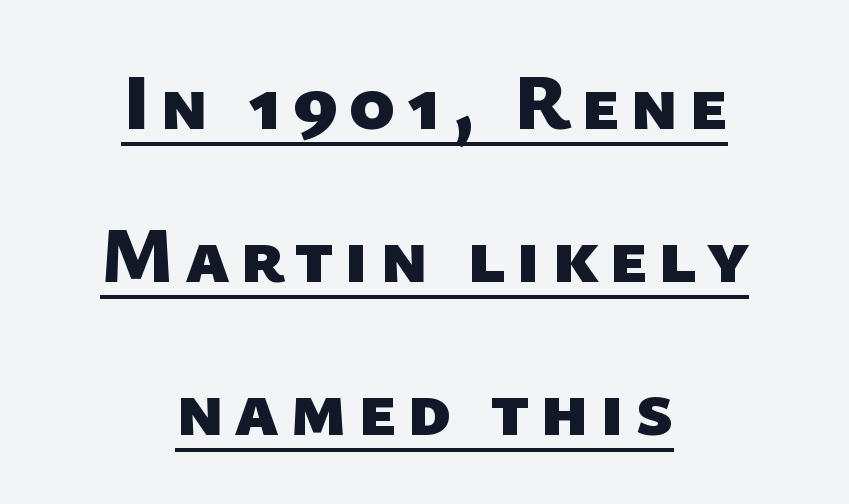
The image shows 78 px heavy sans-serif type; set centered, loose line spacing (1.96x), underlined; low stroke contrast and a medium x-height.
